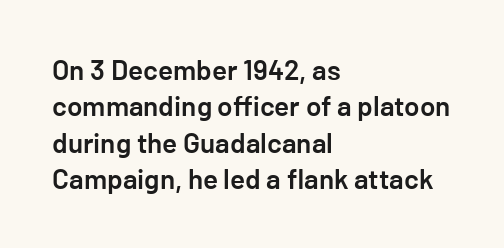
If you drew a line through each stem, it would be perfectly vertical. Weight check: semibold — heavier than regular, not quite bold. A student would call this left alignment; a typographer would say flush left, rag right. This sample keeps an unexceptional amount of space between lines.
